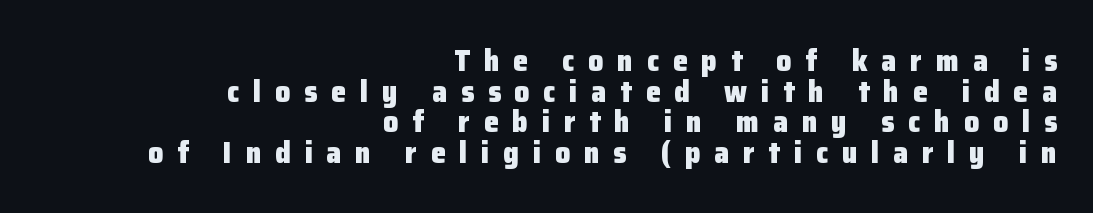
Q: Is the text bold? A: Yes.
Q: Is the text italic (slanted)? A: No, it is upright.
Q: Is the typeface a serif or a sans-serif typeface? A: Sans-serif.
Q: Is the text underlined? A: No.
Q: How is the paragraph aligned? A: Right-aligned.
Q: Is the spacing between letters normal or unusually wide? A: Unusually wide.
Q: Is the spacing between lines tight, normal or loose? A: Tight.
Q: Width (condensed, normal, or wide)? A: Normal.
Q: Stroke contrast? A: Low.
Q: x-height? A: Medium.
Q: Monospaced? A: No.
